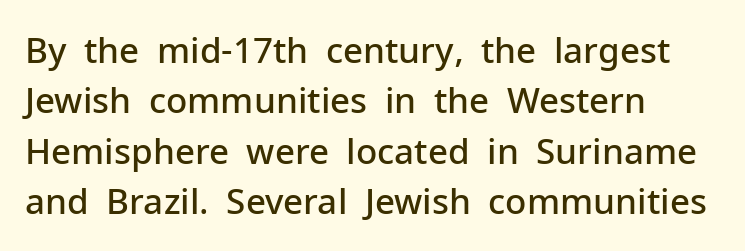
Q: Is the text bold? A: Semi-bold.
Q: Is the text italic (slanted)? A: No, it is upright.
Q: Is the typeface a serif or a sans-serif typeface? A: Sans-serif.
Q: Is the text underlined? A: No.
Q: How is the paragraph aligned? A: Left-aligned.
Q: Is the spacing between letters normal or unusually wide? A: Normal.
Q: Is the spacing between lines tight, normal or loose? A: Normal.
Q: Width (condensed, normal, or wide)? A: Normal.
Q: Stroke contrast? A: Low.
Q: x-height? A: Medium.
Q: Monospaced? A: No.
